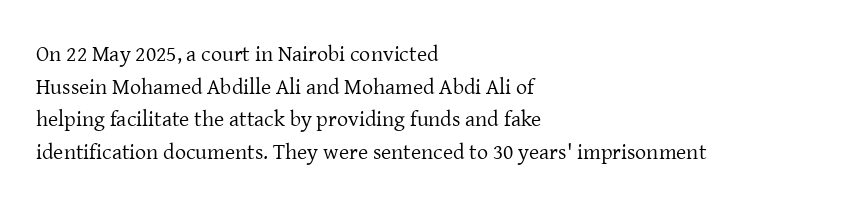
{"italic": "no", "bold": "no", "underline": "no", "align": "left", "line_spacing": "normal", "line_spacing_ratio": 1.48, "letter_spacing": "normal", "letter_spacing_em": 0.0, "glyph_px": 22}
